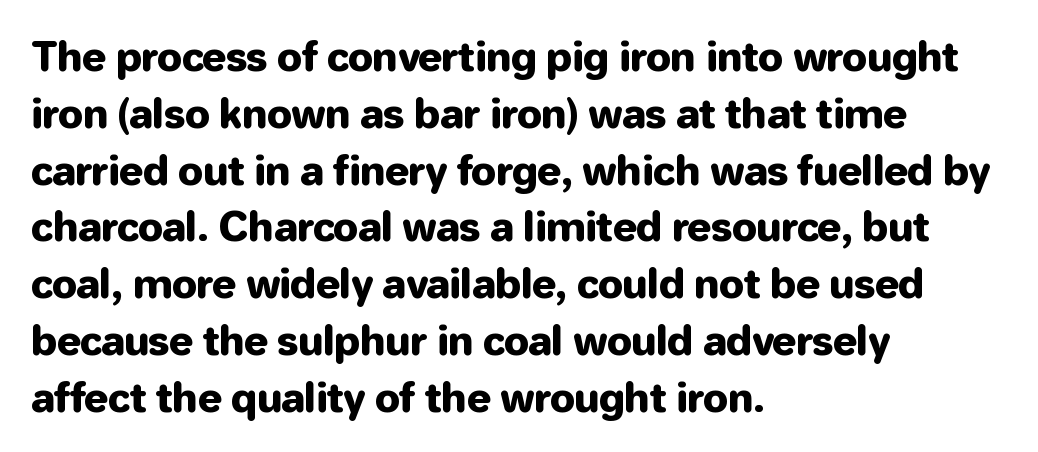
{"serif": "no", "italic": "no", "width": "normal", "stroke_contrast": "low", "x_height": "medium", "monospaced": "no", "underline": "no", "align": "left", "line_spacing": "normal", "line_spacing_ratio": 1.42, "letter_spacing": "normal", "letter_spacing_em": 0.0, "glyph_px": 40}
